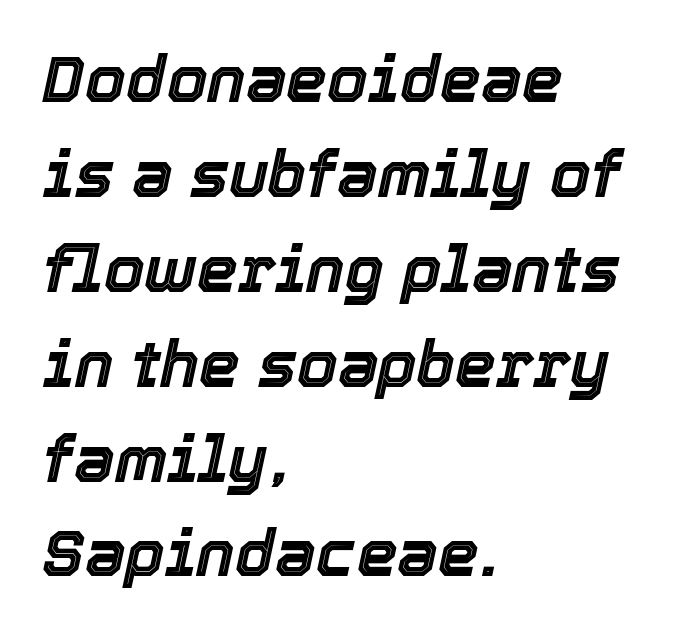
The image shows 65 px text type, italic (leaning right); set left-aligned, normal line spacing (1.46x), normal letter spacing, not underlined; a medium x-height.
